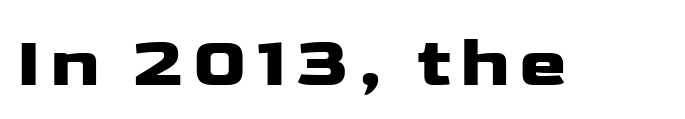
The image shows 72 px wide sans-serif type, upright; set not underlined; low stroke contrast and a medium x-height.
